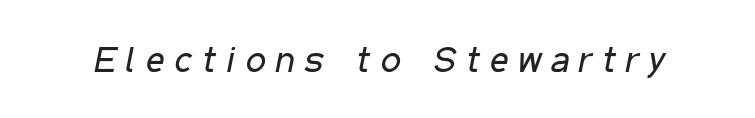
{"italic": "yes", "lean": "right", "slant_degrees": 11, "bold": "no", "weight": "regular", "width": "condensed", "stroke_contrast": "low", "x_height": "medium", "monospaced": "no", "underline": "no", "letter_spacing": "wide", "letter_spacing_em": 0.28, "glyph_px": 36}
